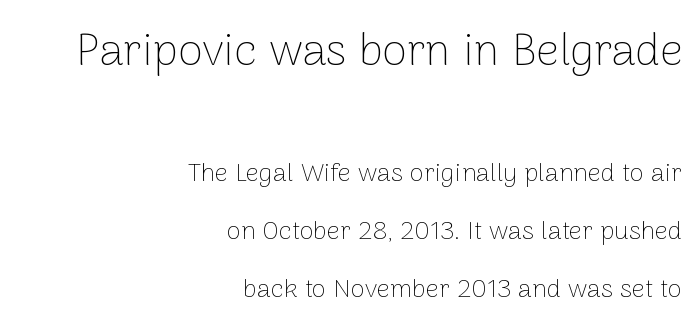
Q: Is the text bold? A: No.
Q: Is the text italic (slanted)? A: No, it is upright.
Q: Is the typeface a serif or a sans-serif typeface? A: Sans-serif.
Q: Is the text underlined? A: No.
Q: How is the paragraph aligned? A: Right-aligned.
Q: Is the spacing between letters normal or unusually wide? A: Normal.
Q: Is the spacing between lines tight, normal or loose? A: Loose.
Q: Which block of text is set in a larger size, the first (top) or the second (bottom)? A: The first (top) one.
Q: Width (condensed, normal, or wide)? A: Normal.
Q: Stroke contrast? A: Low.
Q: x-height? A: Medium.
Q: Monospaced? A: No.
